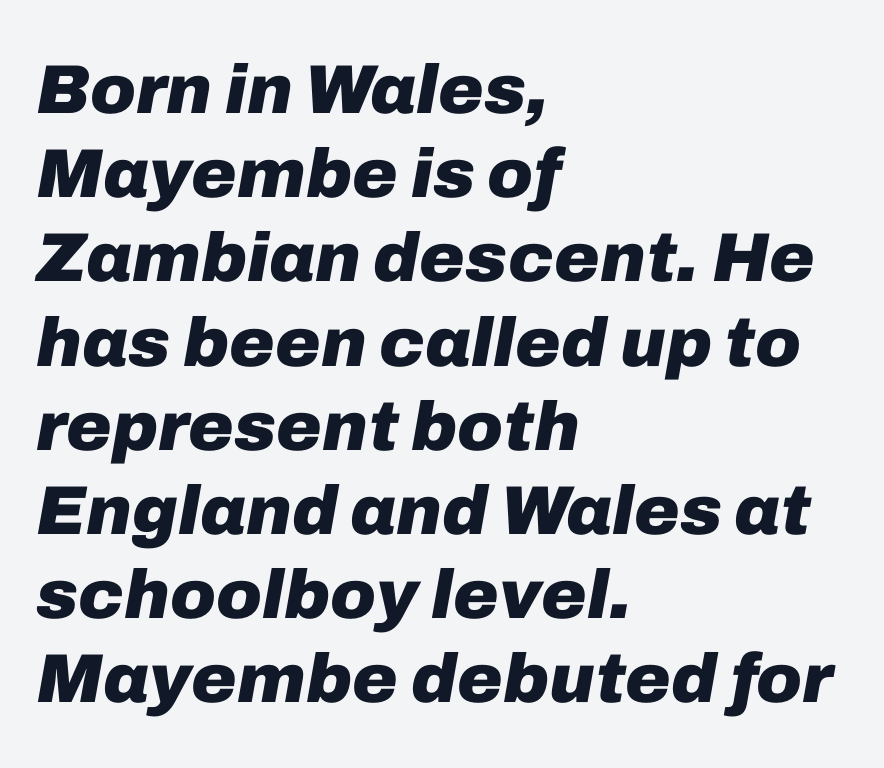
Q: Is the text bold? A: Yes.
Q: Is the text italic (slanted)? A: Yes, it leans right by about 10 degrees.
Q: Is the text underlined? A: No.
Q: How is the paragraph aligned? A: Left-aligned.
Q: Is the spacing between letters normal or unusually wide? A: Normal.
Q: Width (condensed, normal, or wide)? A: Normal.
Q: Stroke contrast? A: Low.
Q: x-height? A: Medium.
Q: Monospaced? A: No.
